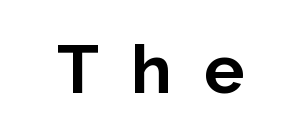
Is the letter spacing exaggerated? Yes — the characters are pushed far apart. The rendering uses a bold face; every stroke is thick and dark. The specimen omits any rule beneath the text block's lines. Does the type have serifs? No, each stem ends abruptly. Think of a printed novel: that variable character pitch is what you see here.
